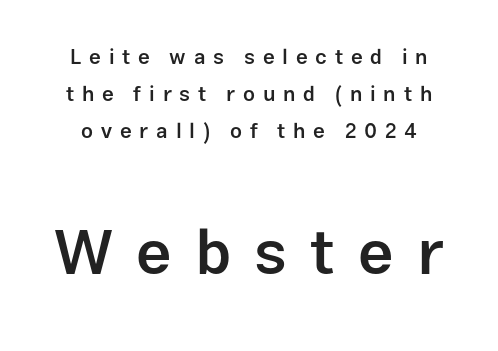
{"serif": "no", "italic": "no", "bold": "semi", "weight": "semibold", "width": "normal", "stroke_contrast": "low", "x_height": "medium", "monospaced": "no", "underline": "no", "line_spacing_ratio": 1.76, "letter_spacing": "wide", "letter_spacing_em": 0.37, "larger_block": "second", "size_ratio": 3.0, "glyph_px": 63}
